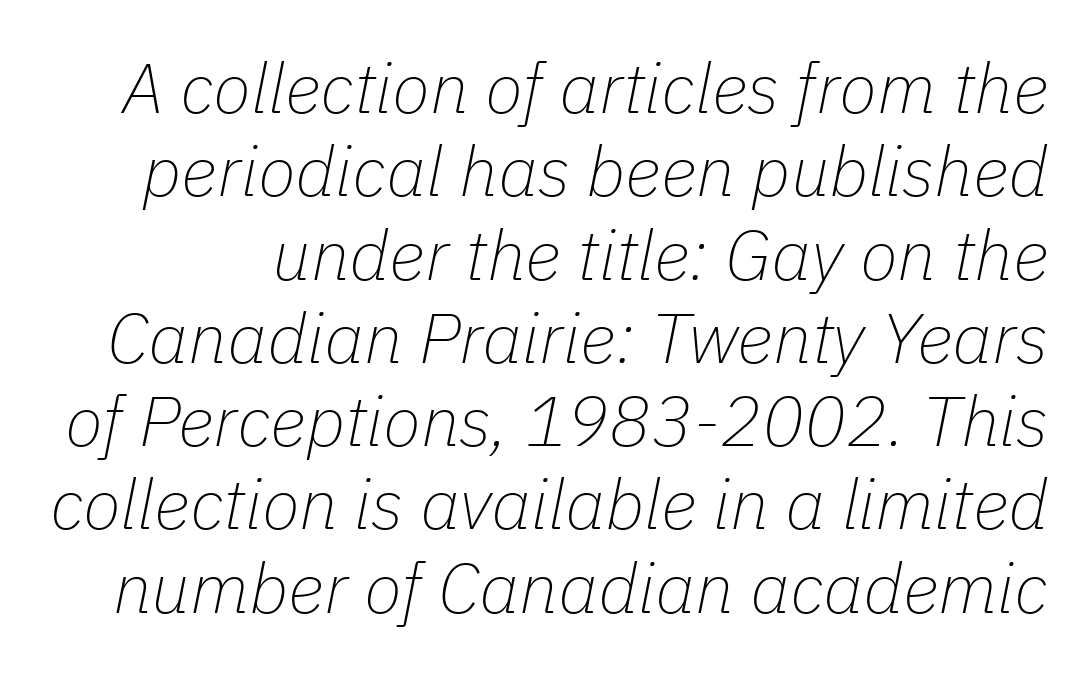
Q: Is the text bold? A: No.
Q: Is the text italic (slanted)? A: Yes, it leans right by about 11 degrees.
Q: Is the text underlined? A: No.
Q: Is the spacing between letters normal or unusually wide? A: Normal.
Q: Width (condensed, normal, or wide)? A: Normal.
Q: Stroke contrast? A: Low.
Q: x-height? A: Medium.
Q: Monospaced? A: No.
